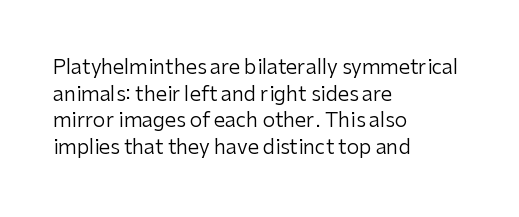
{"italic": "no", "bold": "no", "underline": "no", "align": "left", "line_spacing": "normal", "line_spacing_ratio": 1.33, "letter_spacing": "normal", "letter_spacing_em": 0.0, "glyph_px": 20}
